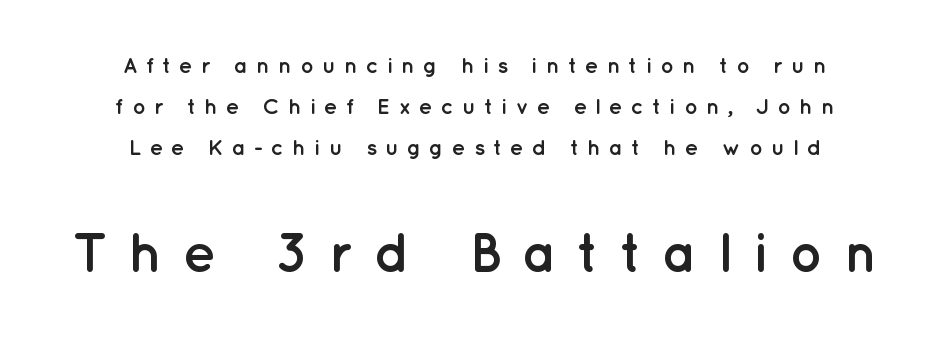
The image shows 55 px semibold sans-serif type, upright; set centered, line spacing 1.87x, unusually wide letter spacing (+0.38 em), not underlined; the second (bottom) block is 2.5x larger; low stroke contrast and a medium x-height.
